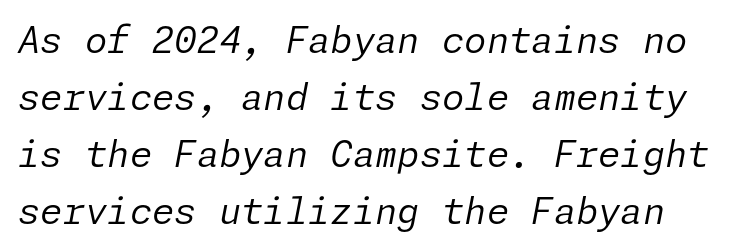
The block of text has a typical density, with ordinary space between rows. Check under the words: just untouched page. The axis of the letterforms is tilted away from vertical. Tracking here is standard; glyphs follow each other at the usual distance. The typesetting does not lean heavy: it is not bold.
